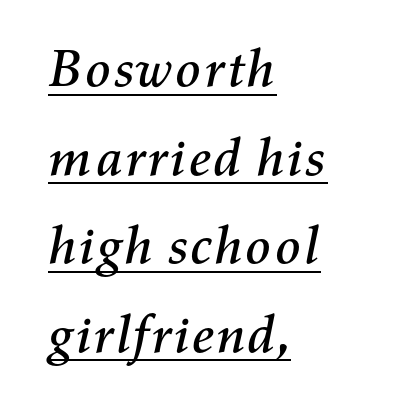
The image shows 53 px text type, italic (leaning right); set left-aligned, normal line spacing (1.67x), normal letter spacing, underlined; medium stroke contrast and a medium x-height.
